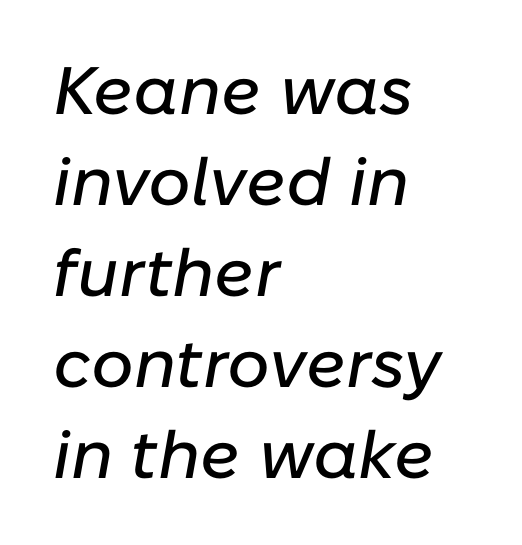
Q: Is the text italic (slanted)? A: Yes, it leans right by about 10 degrees.
Q: Is the text underlined? A: No.
Q: How is the paragraph aligned? A: Left-aligned.
Q: Is the spacing between letters normal or unusually wide? A: Normal.
Q: Is the spacing between lines tight, normal or loose? A: Normal.
Q: Width (condensed, normal, or wide)? A: Normal.
Q: Stroke contrast? A: Low.
Q: x-height? A: Medium.
Q: Monospaced? A: No.
